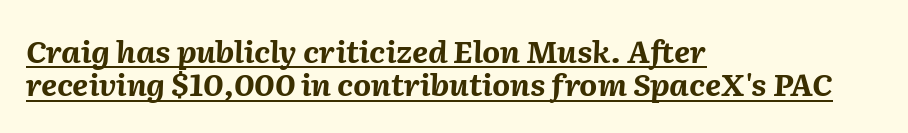
{"italic": "yes", "lean": "right", "slant_degrees": 2, "bold": "yes", "weight": "bold", "width": "normal", "stroke_contrast": "medium", "x_height": "medium", "monospaced": "no", "underline": "yes", "align": "left", "line_spacing": "tight", "line_spacing_ratio": 1.08, "letter_spacing": "normal", "letter_spacing_em": 0.0, "glyph_px": 31}
